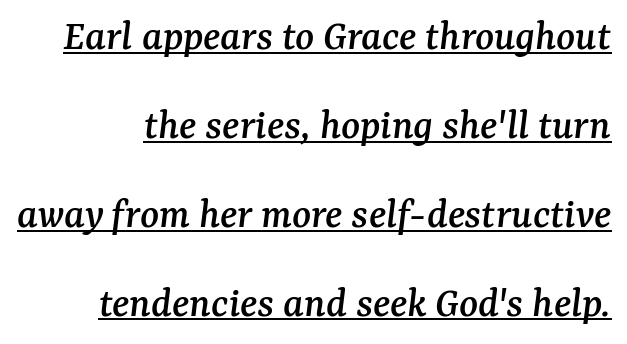
This sample uses a serif face. The lines are spread far apart with generous leading. Inter-character spacing is left at the font's built-in metrics. Proportional: the letters do not fall into vertical columns.
